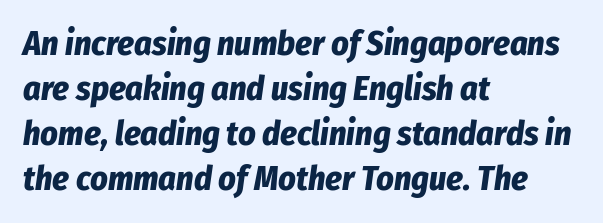
The image shows 34 px bold, condensed type, italic (leaning right); set left-aligned, normal line spacing (1.32x), normal letter spacing, not underlined; low stroke contrast and a medium x-height.
